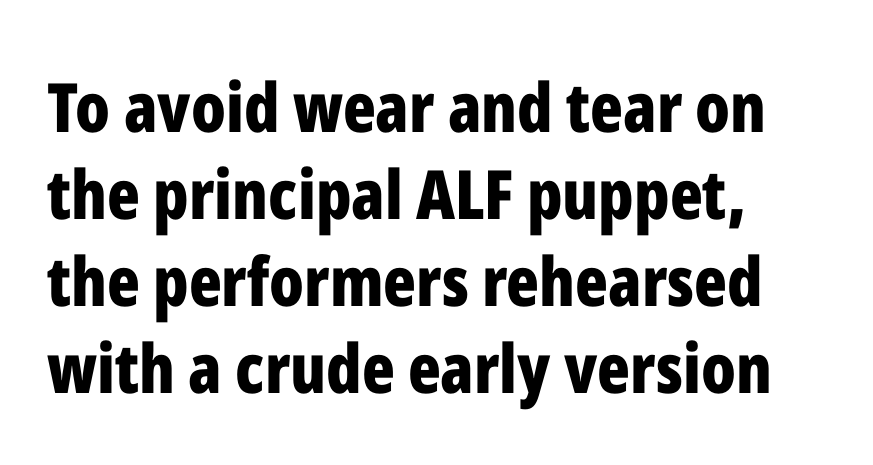
The image shows 68 px bold, condensed sans-serif type, upright; set left-aligned, normal line spacing (1.28x), normal letter spacing, not underlined; low stroke contrast and a medium x-height.
